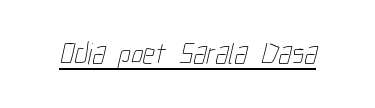
The image shows 30 px thin, condensed type; set normal letter spacing, underlined; low stroke contrast and a medium x-height.
